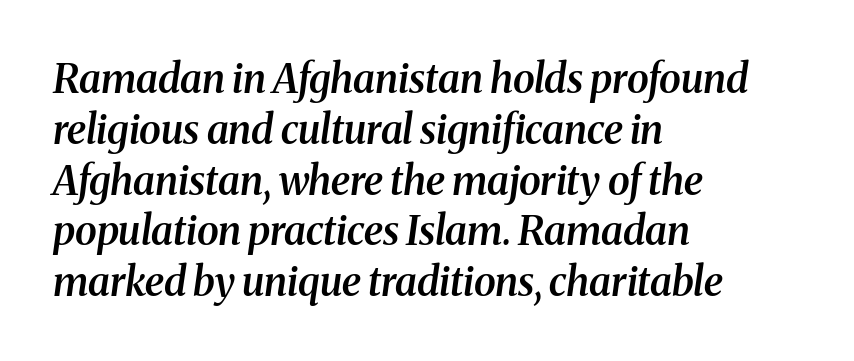
Q: Is the text bold? A: Semi-bold.
Q: Is the text italic (slanted)? A: Yes, it leans right by about 8 degrees.
Q: Is the typeface a serif or a sans-serif typeface? A: Serif.
Q: Is the text underlined? A: No.
Q: How is the paragraph aligned? A: Left-aligned.
Q: Is the spacing between letters normal or unusually wide? A: Normal.
Q: Is the spacing between lines tight, normal or loose? A: Normal.
Q: Width (condensed, normal, or wide)? A: Normal.
Q: Stroke contrast? A: Medium.
Q: x-height? A: Medium.
Q: Monospaced? A: No.
